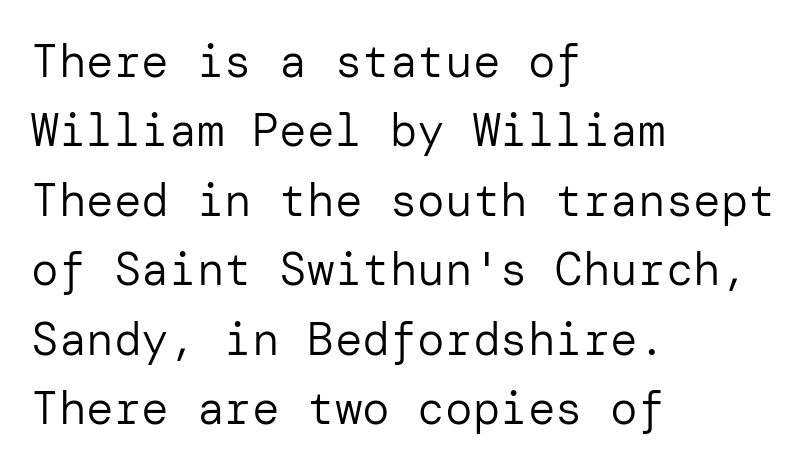
{"serif": "no", "italic": "no", "bold": "no", "weight": "regular", "width": "normal", "stroke_contrast": "low", "x_height": "medium", "underline": "no", "align": "left", "line_spacing": "normal", "line_spacing_ratio": 1.51, "letter_spacing": "normal", "letter_spacing_em": 0.0, "glyph_px": 46}
